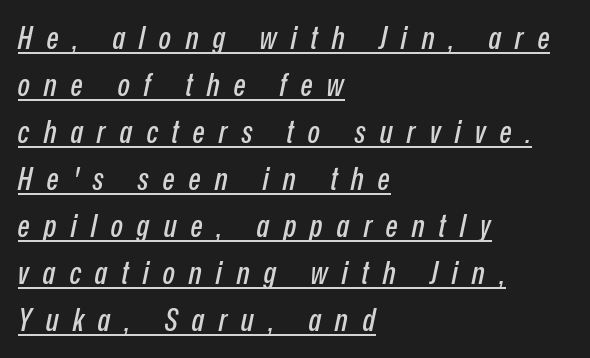
The image shows 32 px condensed type, italic (leaning right); set left-aligned, normal line spacing (1.47x), unusually wide letter spacing (+0.44 em), underlined; low stroke contrast and a medium x-height.
